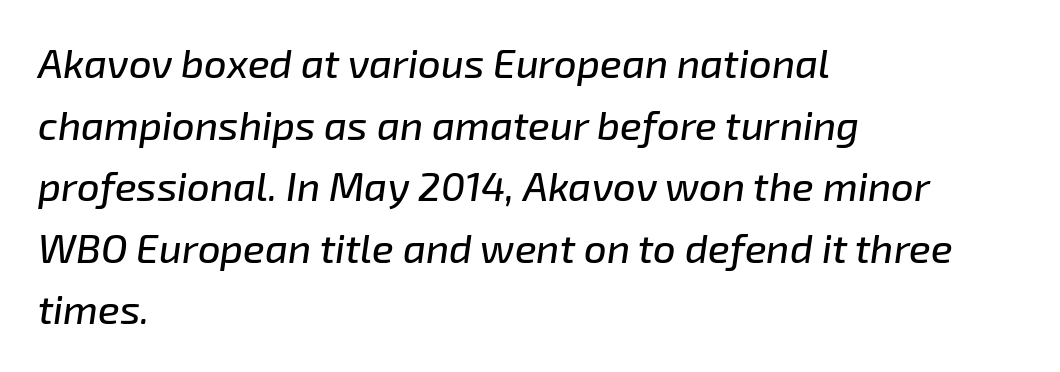
{"italic": "yes", "lean": "right", "slant_degrees": 8, "width": "normal", "stroke_contrast": "low", "x_height": "medium", "monospaced": "no", "underline": "no", "align": "left", "line_spacing": "normal", "line_spacing_ratio": 1.54, "letter_spacing": "normal", "letter_spacing_em": 0.0, "glyph_px": 40}
